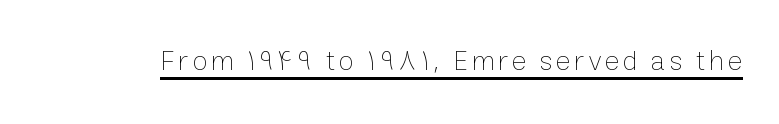
Caption: lettering with a line underneath. Posture: upright roman. Is this a fixed-width face? No — the glyphs have proportional, varying widths. The typeface has the unassuming heft of standard copy or less.
